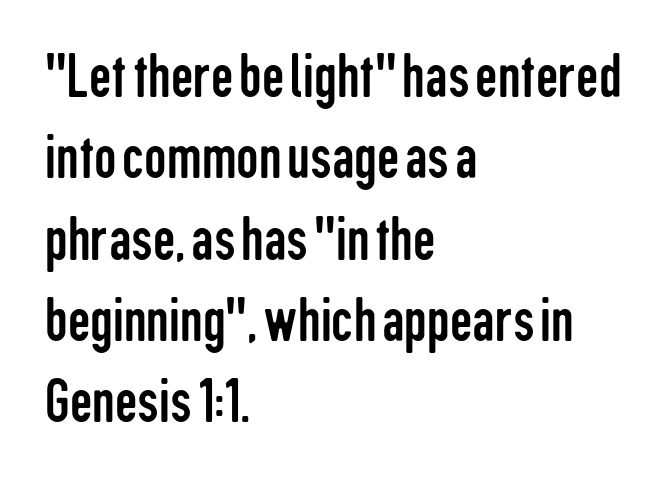
The passage is arranged the way most books set body copy — flush left. Serifs: no, the terminals of the letterforms are clean. The passage shown is typed in a proportional face where columns would drift. Each new line begins a customary step beneath the previous one. The letters sit at their default tracking, neither squeezed nor spread. Descender tails drop into unmarked territory.
